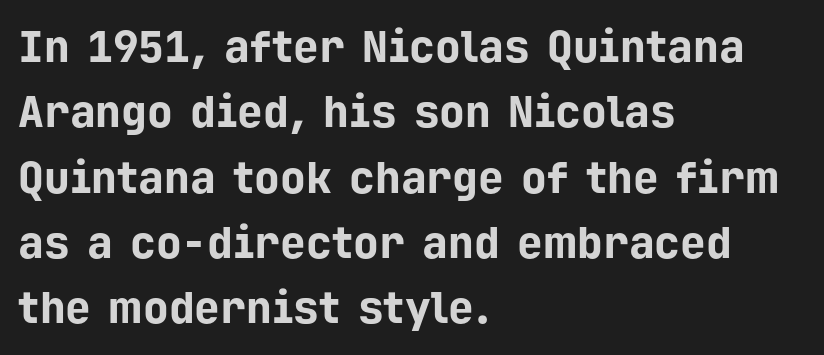
The image shows 43 px bold sans-serif type, upright, monospaced; set left-aligned, normal line spacing (1.52x), normal letter spacing, not underlined; low stroke contrast and a medium x-height.
